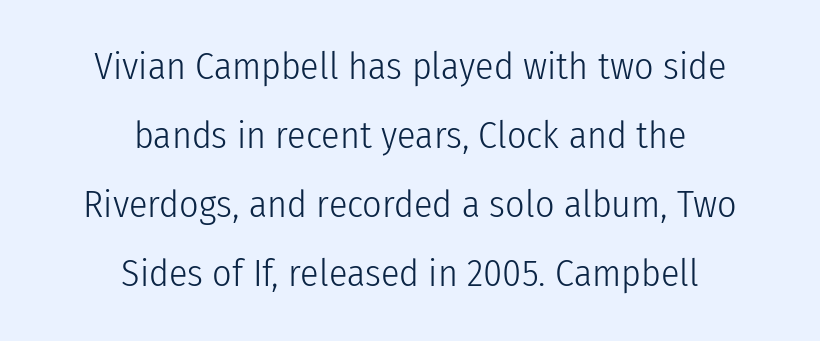
Q: Is the text bold? A: No.
Q: Is the text italic (slanted)? A: No, it is upright.
Q: Is the typeface a serif or a sans-serif typeface? A: Sans-serif.
Q: Is the text underlined? A: No.
Q: How is the paragraph aligned? A: Centered.
Q: Is the spacing between letters normal or unusually wide? A: Normal.
Q: Width (condensed, normal, or wide)? A: Condensed.
Q: Stroke contrast? A: Low.
Q: x-height? A: Medium.
Q: Monospaced? A: No.
